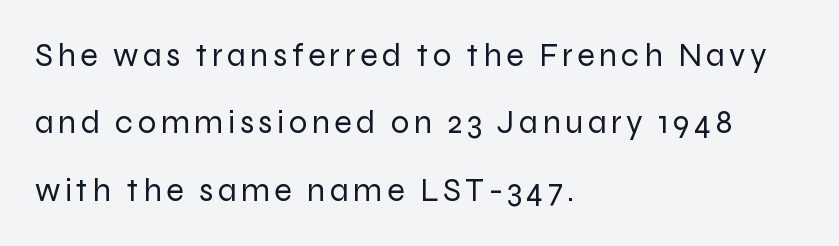
The image shows 33 px regular-weight sans-serif type, upright; set left-aligned, loose line spacing (2.04x), not underlined; low stroke contrast and a medium x-height.
